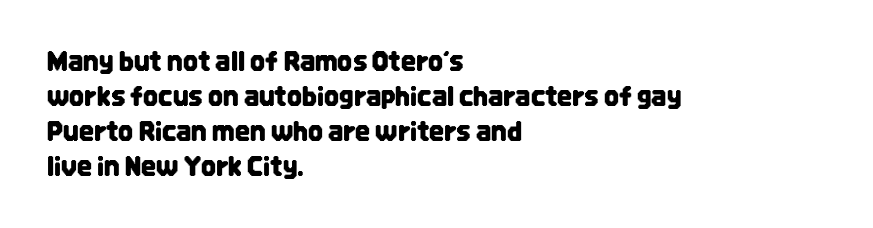
Q: Is the text italic (slanted)? A: No, it is upright.
Q: Is the text underlined? A: No.
Q: How is the paragraph aligned? A: Left-aligned.
Q: Is the spacing between letters normal or unusually wide? A: Normal.
Q: Is the spacing between lines tight, normal or loose? A: Normal.
